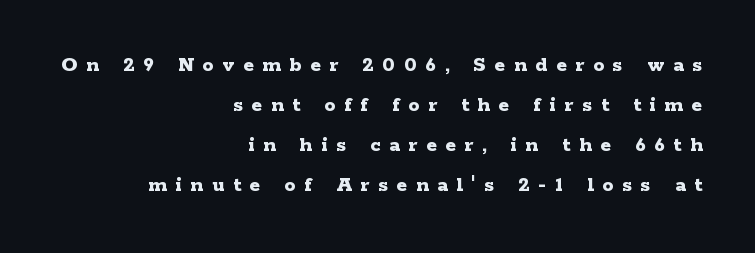
The image shows 22 px bold type, upright; set right-aligned, line spacing 1.82x, unusually wide letter spacing (+0.4 em), not underlined.
